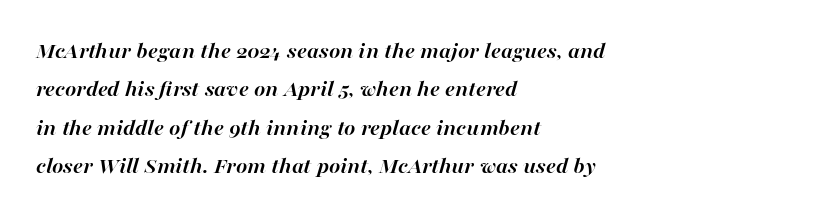
The image shows 24 px bold type, italic (leaning right); set left-aligned, normal line spacing (1.6x), normal letter spacing, not underlined.
